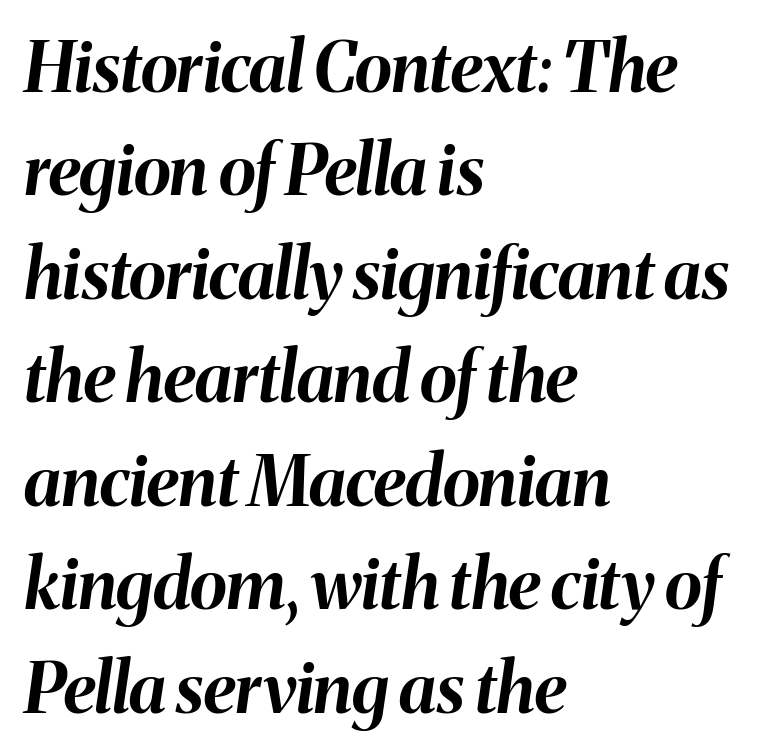
The image shows 69 px bold type, italic (leaning right); set left-aligned, normal line spacing (1.5x), normal letter spacing, not underlined; medium stroke contrast and a medium x-height.
